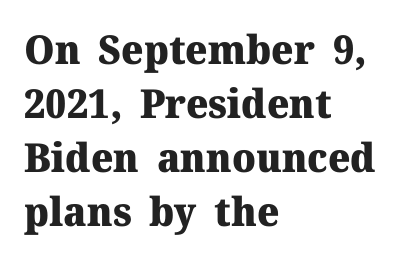
{"serif": "yes", "italic": "no", "bold": "yes", "weight": "heavy", "width": "normal", "stroke_contrast": "medium", "x_height": "medium", "monospaced": "no", "underline": "no", "align": "left", "line_spacing": "normal", "line_spacing_ratio": 1.35, "letter_spacing": "normal", "letter_spacing_em": 0.0, "glyph_px": 40}
